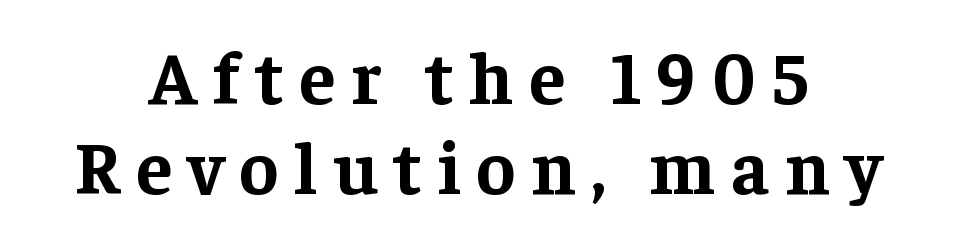
The face used here is proportionally spaced, like ordinary book or web type. Designer's note — italics off, roman on. The tracking jumps out immediately: characters are airy and widely separated. Every letter is thick-stroked: bold, no question. The space directly below the letters is spotless.
